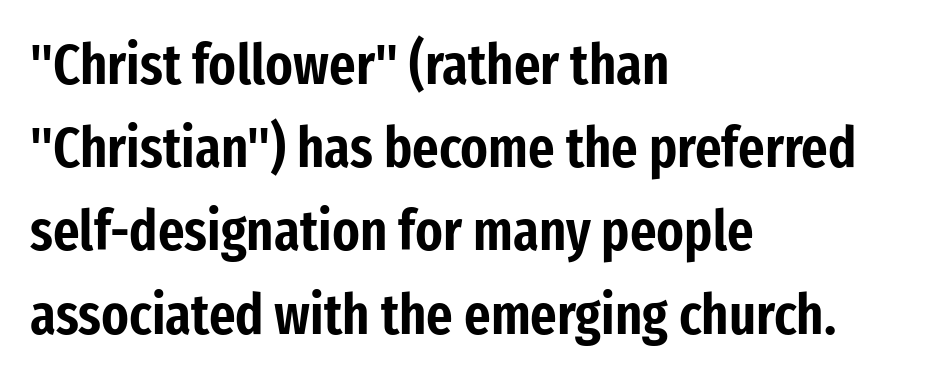
Standard letterfit; no display-style spreading of the glyphs. Grotesque or geometric, the face here clearly has no serifs. Plain, unruled lines of type. Notice how descenders clear the ascenders below comfortably — that's standard leading.
